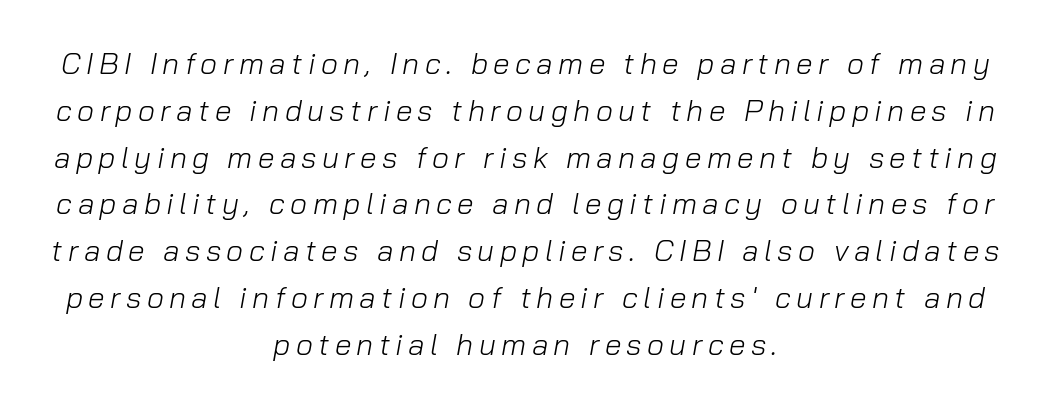
The image shows 30 px light type, italic (leaning right); set centered, normal line spacing (1.56x), not underlined; low stroke contrast and a medium x-height.
